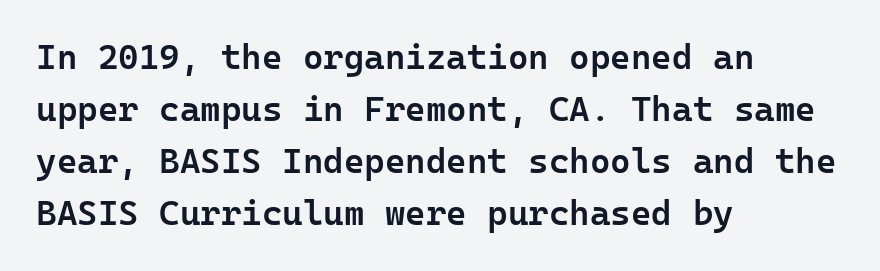
{"serif": "no", "italic": "no", "bold": "semi", "weight": "semibold", "width": "normal", "stroke_contrast": "low", "x_height": "medium", "underline": "no", "align": "left", "line_spacing": "normal", "line_spacing_ratio": 1.49, "letter_spacing": "normal", "letter_spacing_em": 0.0, "glyph_px": 35}
